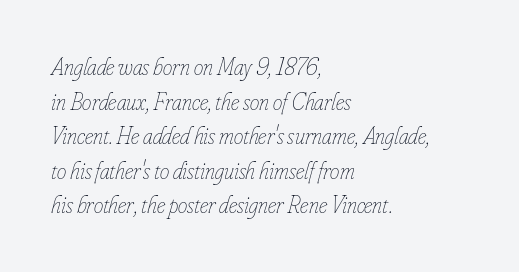
{"italic": "yes", "lean": "right", "slant_degrees": 16, "bold": "no", "underline": "no", "align": "left", "line_spacing": "normal", "line_spacing_ratio": 1.44, "letter_spacing": "normal", "letter_spacing_em": 0.0, "glyph_px": 24}
